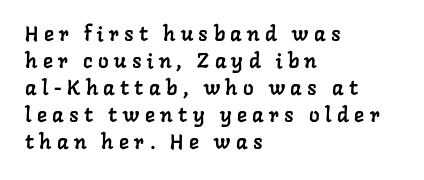
Q: Is the text underlined? A: No.
Q: How is the paragraph aligned? A: Left-aligned.
Q: Is the spacing between letters normal or unusually wide? A: Unusually wide.
Q: Is the spacing between lines tight, normal or loose? A: Normal.
